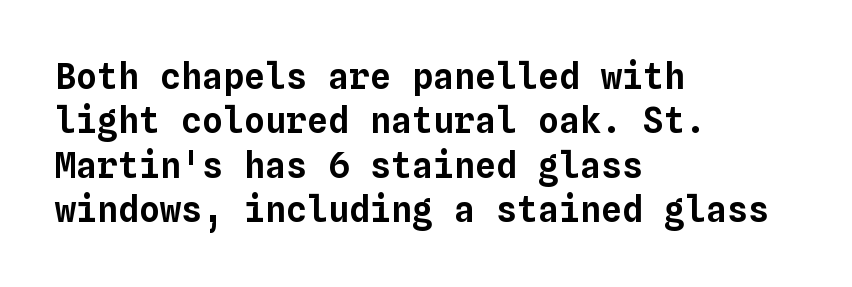
Q: Is the text italic (slanted)? A: No, it is upright.
Q: Is the text underlined? A: No.
Q: How is the paragraph aligned? A: Left-aligned.
Q: Is the spacing between letters normal or unusually wide? A: Normal.
Q: Is the spacing between lines tight, normal or loose? A: Normal.
Q: Width (condensed, normal, or wide)? A: Normal.
Q: Stroke contrast? A: Low.
Q: x-height? A: Medium.
Q: Monospaced? A: Yes.
